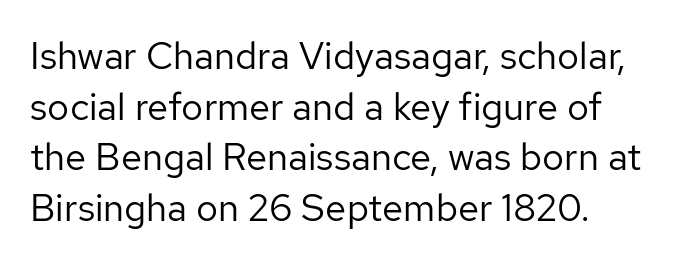
You could not count columns in this text — the font is proportionally spaced. Nope, not italic — everything's standing straight. The passage shown has conventional tracking throughout. Descenders are the only things crossing below the line. The vertical gap from one line to the next is medium. A sans-serif font was chosen for this passage.
